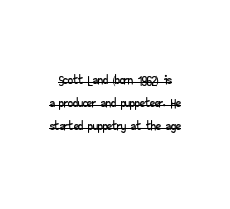
The image shows 20 px text type, upright; set line spacing 1.16x, normal letter spacing, underlined.
